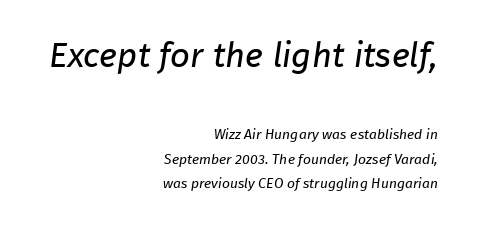
{"serif": "no", "bold": "no", "weight": "regular", "width": "normal", "stroke_contrast": "low", "x_height": "medium", "monospaced": "no", "underline": "no", "align": "right", "line_spacing_ratio": 1.75, "letter_spacing": "normal", "letter_spacing_em": 0.0, "larger_block": "first", "size_ratio": 2.5, "glyph_px": 35}
